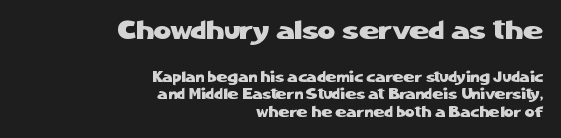
The image shows 27 px text type, upright; set right-aligned, tight line spacing (1.14x), normal letter spacing, not underlined; the first (top) block is 1.8x larger.
